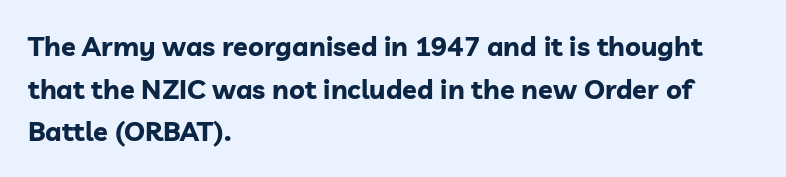
The image shows 27 px bold type, upright; set left-aligned, normal line spacing (1.58x), normal letter spacing, not underlined.
